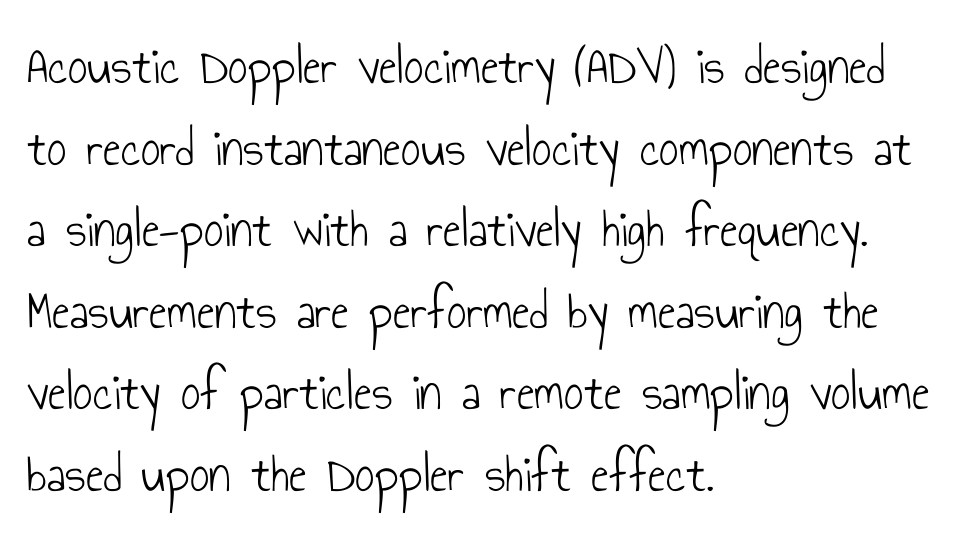
Q: Is the text bold? A: No.
Q: Is the text italic (slanted)? A: No, it is upright.
Q: Is the typeface a serif or a sans-serif typeface? A: Sans-serif.
Q: Is the text underlined? A: No.
Q: How is the paragraph aligned? A: Left-aligned.
Q: Is the spacing between letters normal or unusually wide? A: Normal.
Q: Is the spacing between lines tight, normal or loose? A: Normal.
Q: Width (condensed, normal, or wide)? A: Condensed.
Q: Stroke contrast? A: Low.
Q: x-height? A: Small.
Q: Monospaced? A: No.
